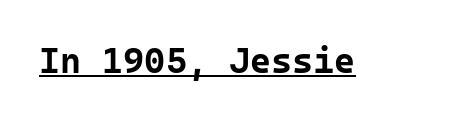
Q: Is the text bold? A: Yes.
Q: Is the text italic (slanted)? A: No, it is upright.
Q: Is the typeface a serif or a sans-serif typeface? A: Sans-serif.
Q: Is the text underlined? A: Yes.
Q: Is the spacing between letters normal or unusually wide? A: Normal.
Q: Width (condensed, normal, or wide)? A: Normal.
Q: Stroke contrast? A: Low.
Q: x-height? A: Medium.
Q: Monospaced? A: Yes.
